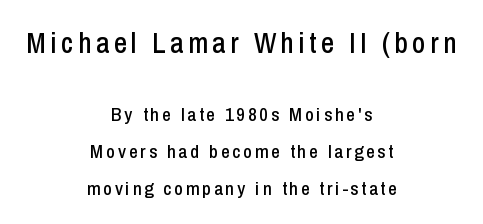
The image shows 29 px condensed sans-serif type, upright; set centered, loose line spacing (1.94x), not underlined; the first (top) block is 1.53x larger; low stroke contrast and a medium x-height.
